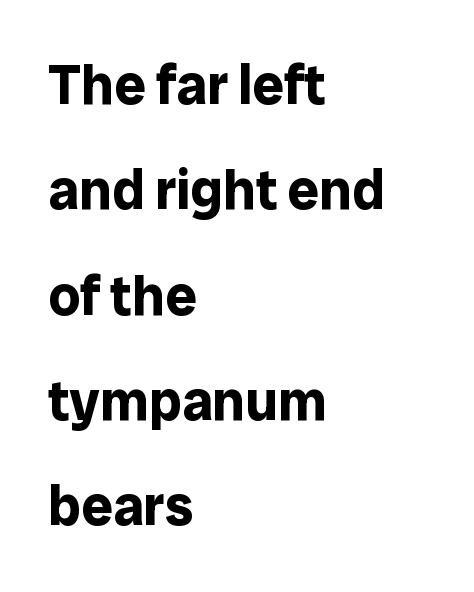
The image shows 56 px bold sans-serif type, upright; set left-aligned, line spacing 1.88x, normal letter spacing, not underlined; low stroke contrast and a medium x-height.
